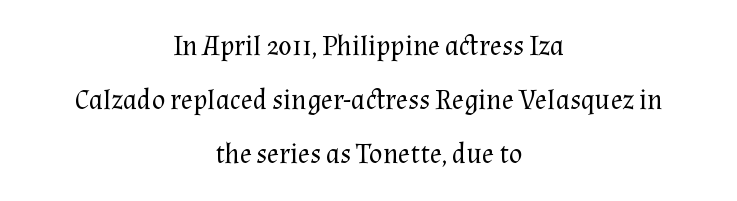
Has an underline been added? It has not. You could not count columns in this text — the font is proportionally spaced. Posture: upright roman. The typesetter chose a symmetrical, centered arrangement here. The letters sit at their default tracking, neither squeezed nor spread.
